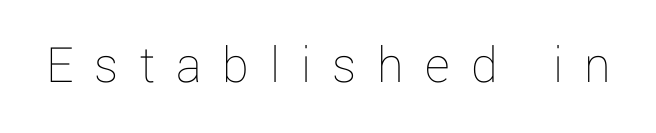
The image shows 54 px thin type, upright; set unusually wide letter spacing (+0.39 em), not underlined; low stroke contrast and a medium x-height.
